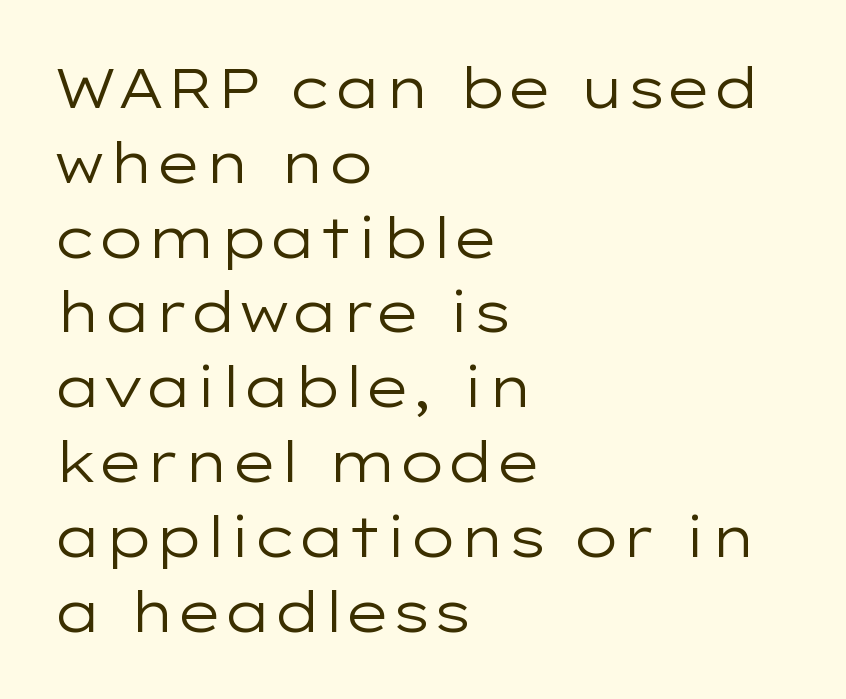
The image shows 55 px regular-weight, wide sans-serif type, upright; set left-aligned, normal line spacing (1.36x), normal letter spacing, not underlined; low stroke contrast and a medium x-height.
